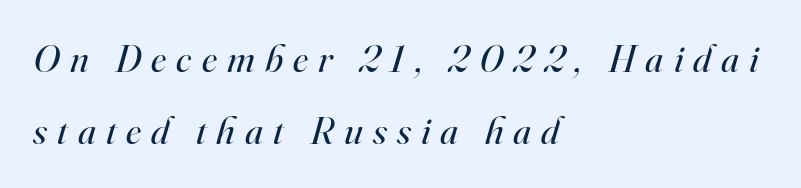
{"serif": "yes", "italic": "yes", "lean": "right", "slant_degrees": 16, "bold": "no", "weight": "regular", "width": "normal", "stroke_contrast": "high", "x_height": "small", "monospaced": "no", "underline": "no", "align": "left", "line_spacing_ratio": 1.85, "letter_spacing": "wide", "letter_spacing_em": 0.26, "glyph_px": 39}
